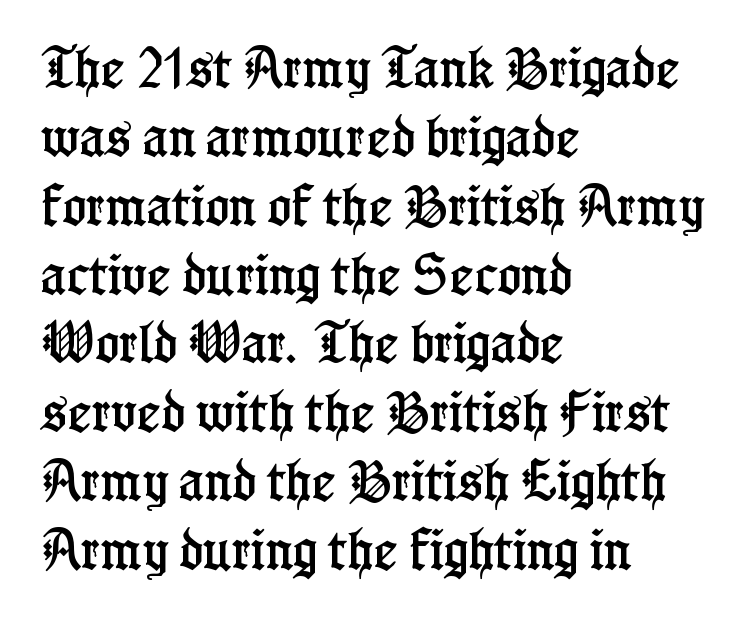
The image shows 45 px condensed serif type, upright; set left-aligned, normal line spacing (1.53x), normal letter spacing, not underlined; low stroke contrast and a medium x-height.
